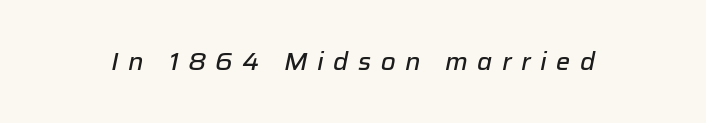
Italic? Definitely — the glyphs are oblique. The letterforms stand isolated, each surrounded by extra space. Underlining? Definitely not there.
